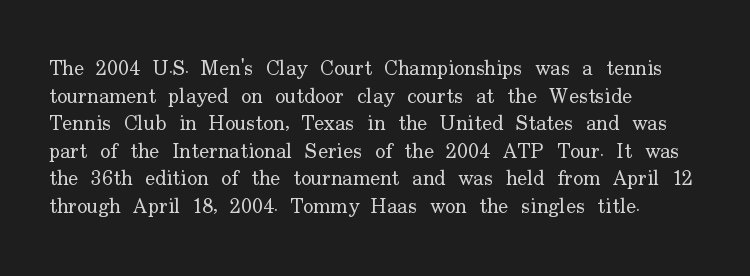
Teacher's note: observe the even left margin — that is flush-left alignment. The line texture is even and compact thanks to regular tracking. The lettering stays uniformly vertical, giving the passage a roman look. The baseline area is clear.
